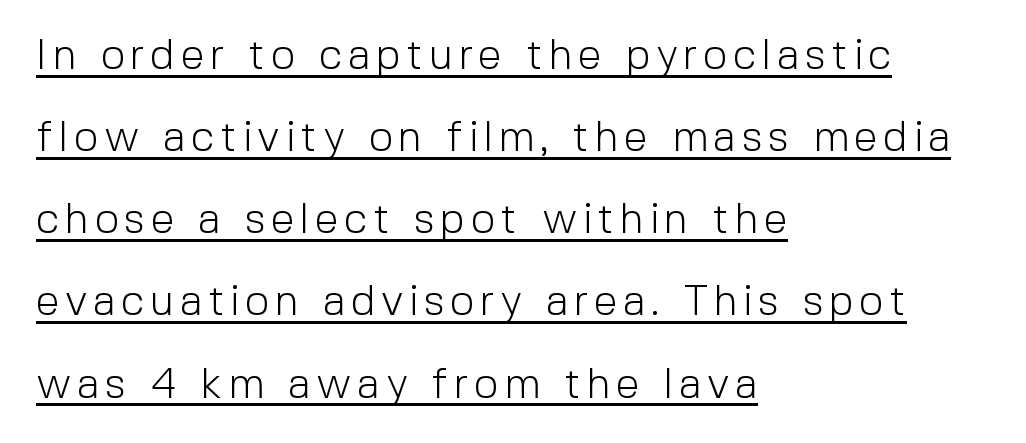
{"serif": "no", "italic": "no", "bold": "no", "weight": "light", "width": "normal", "x_height": "medium", "monospaced": "no", "underline": "yes", "align": "left", "line_spacing": "loose", "line_spacing_ratio": 1.91, "glyph_px": 43}
